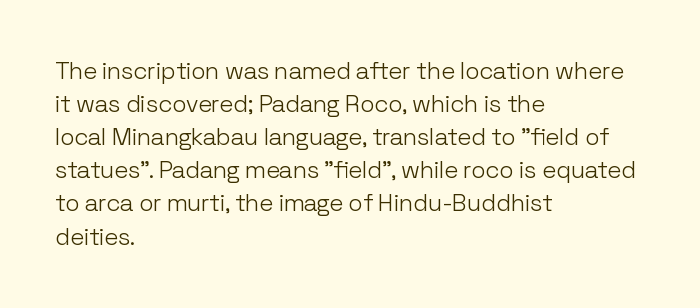
The image shows 24 px text type, upright; set left-aligned, normal line spacing (1.38x), normal letter spacing, not underlined.
